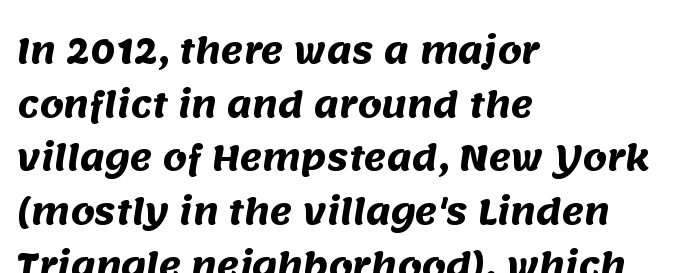
The image shows 34 px heavy sans-serif type; set left-aligned, normal line spacing (1.58x), normal letter spacing, not underlined; medium stroke contrast and a large x-height.
